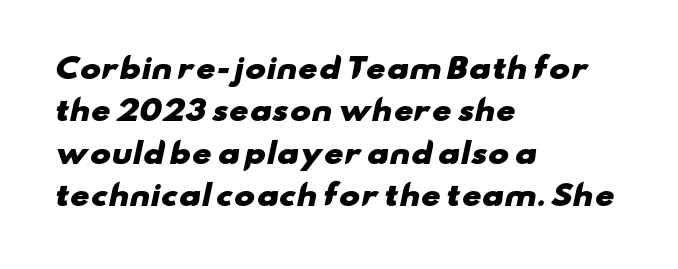
{"serif": "no", "bold": "yes", "weight": "heavy", "width": "wide", "stroke_contrast": "low", "x_height": "small", "monospaced": "no", "underline": "no", "align": "left", "line_spacing": "normal", "line_spacing_ratio": 1.51, "letter_spacing": "normal", "letter_spacing_em": 0.0, "glyph_px": 28}
